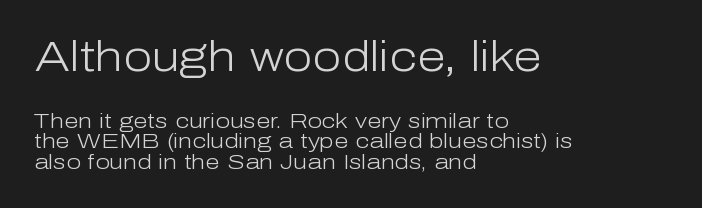
The image shows 42 px light sans-serif type, upright; set left-aligned, tight line spacing (0.98x), normal letter spacing, not underlined; the first (top) block is 2.0x larger; low stroke contrast and a medium x-height.
